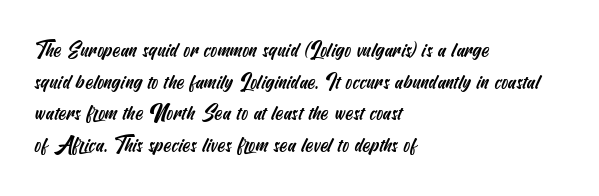
The image shows 20 px text type; set left-aligned, normal line spacing (1.58x), normal letter spacing, not underlined.
